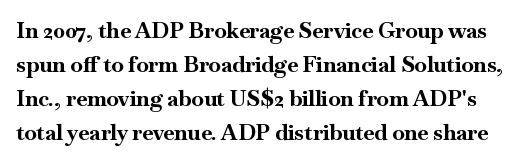
Underlining? Definitely not there. The vertical gap from one line to the next is medium. Glyph-to-glyph distance matches everyday printed text. Italic? Not at all — the glyphs are vertical. Weight check: bold — yes, fully.
